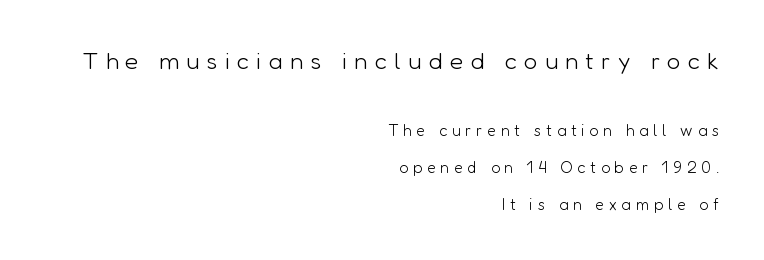
Q: Is the text bold? A: No.
Q: Is the text italic (slanted)? A: No, it is upright.
Q: Is the text underlined? A: No.
Q: How is the paragraph aligned? A: Right-aligned.
Q: Is the spacing between letters normal or unusually wide? A: Unusually wide.
Q: Is the spacing between lines tight, normal or loose? A: Loose.
Q: Which block of text is set in a larger size, the first (top) or the second (bottom)? A: The first (top) one.
